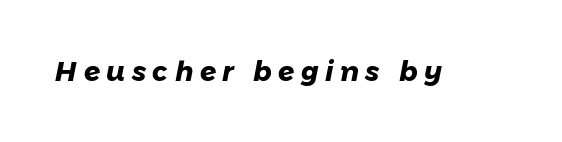
{"bold": "yes", "underline": "no", "letter_spacing": "wide", "letter_spacing_em": 0.24, "glyph_px": 27}
